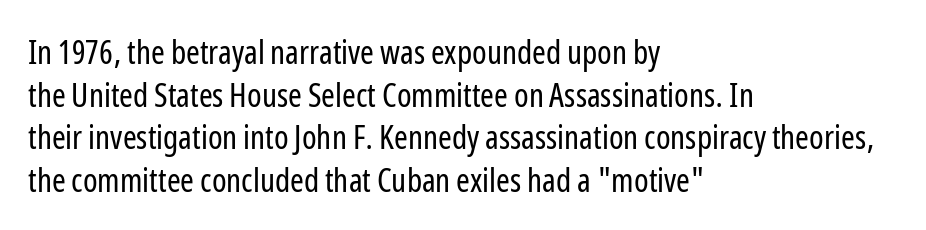
Q: Is the text bold? A: No.
Q: Is the text italic (slanted)? A: No, it is upright.
Q: Is the typeface a serif or a sans-serif typeface? A: Sans-serif.
Q: Is the text underlined? A: No.
Q: How is the paragraph aligned? A: Left-aligned.
Q: Is the spacing between letters normal or unusually wide? A: Normal.
Q: Is the spacing between lines tight, normal or loose? A: Normal.
Q: Width (condensed, normal, or wide)? A: Condensed.
Q: Stroke contrast? A: Low.
Q: x-height? A: Medium.
Q: Monospaced? A: No.
